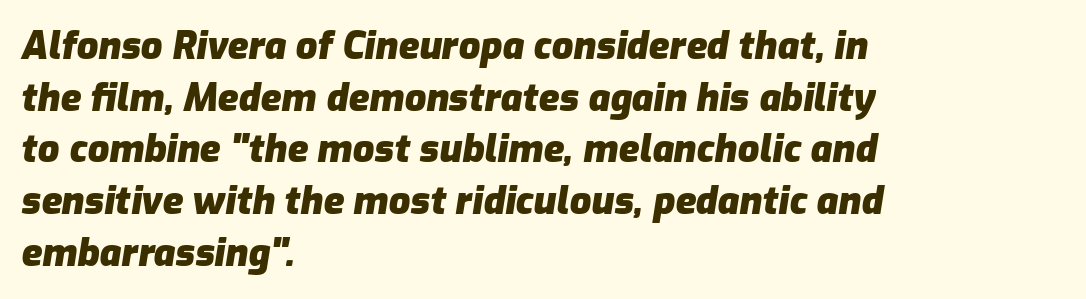
Every letter is thick-stroked: bold, no question. Compared with ordinary roman type, these characters are visibly tilted. All the whitespace from short lines collects on the right. Leading: standard. Observe the ordinary spacing: letters are neighbours, not strangers. Underline: absent.
